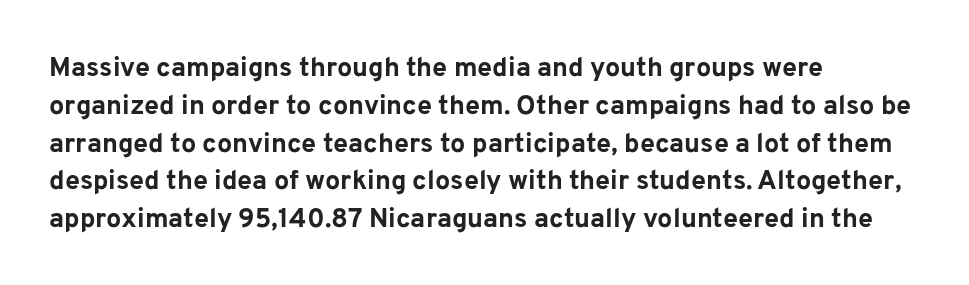
Line spacing here is normal. The baseline area is clear. This sample uses an upright cut, with every glyph sitting square on the baseline. These lines keep a tight, regular rhythm from letter to letter. Line beginnings align vertically; line endings do not.
